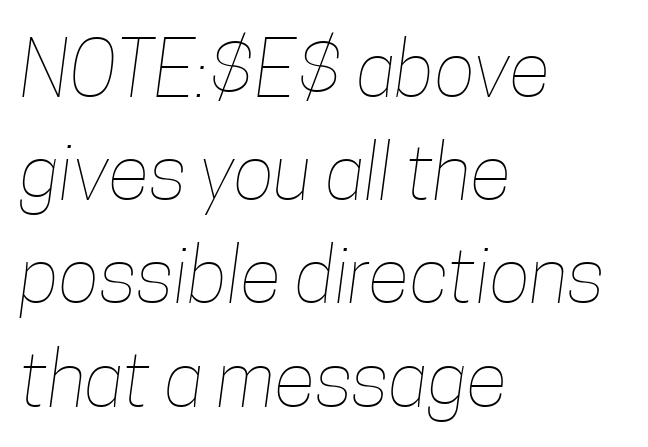
Q: Is the text bold? A: No.
Q: Is the text underlined? A: No.
Q: How is the paragraph aligned? A: Left-aligned.
Q: Is the spacing between letters normal or unusually wide? A: Normal.
Q: Is the spacing between lines tight, normal or loose? A: Normal.
Q: Width (condensed, normal, or wide)? A: Condensed.
Q: Stroke contrast? A: Low.
Q: x-height? A: Medium.
Q: Monospaced? A: No.
